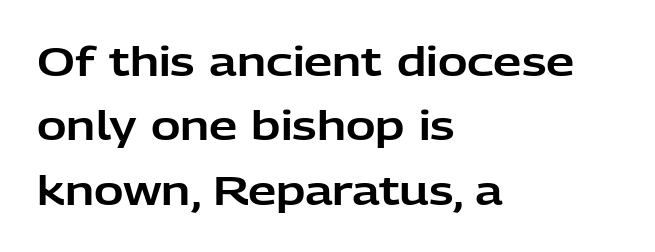
The image shows 40 px sans-serif type, upright; set left-aligned, normal line spacing (1.61x), normal letter spacing, not underlined; low stroke contrast and a medium x-height.
